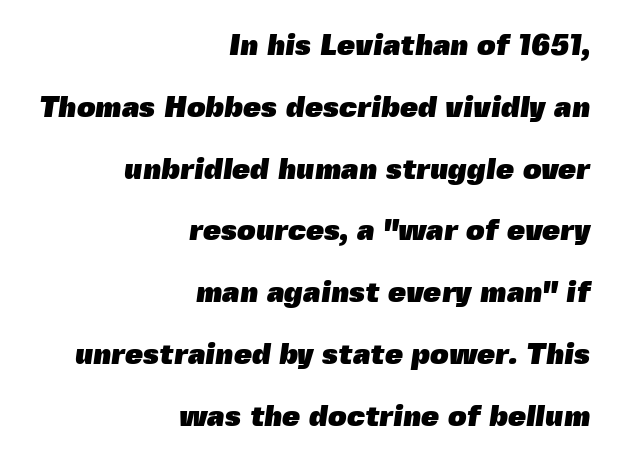
Q: Is the text bold? A: Yes.
Q: Is the typeface a serif or a sans-serif typeface? A: Sans-serif.
Q: Is the text underlined? A: No.
Q: How is the paragraph aligned? A: Right-aligned.
Q: Is the spacing between letters normal or unusually wide? A: Normal.
Q: Is the spacing between lines tight, normal or loose? A: Loose.
Q: Width (condensed, normal, or wide)? A: Normal.
Q: x-height? A: Medium.
Q: Monospaced? A: No.
